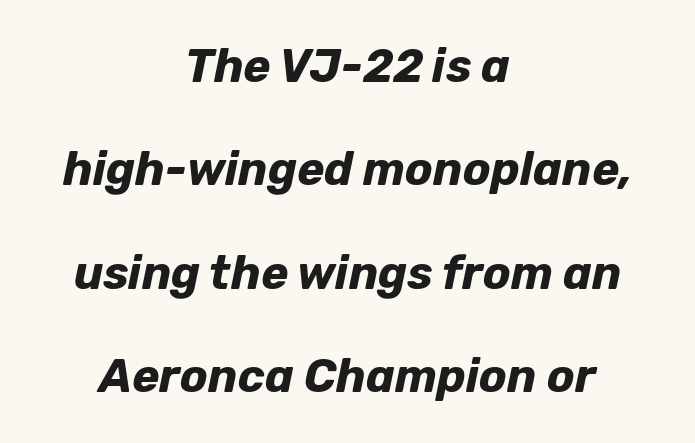
{"italic": "yes", "lean": "right", "slant_degrees": 12, "bold": "yes", "weight": "bold", "width": "normal", "stroke_contrast": "low", "x_height": "medium", "monospaced": "no", "underline": "no", "align": "center", "line_spacing": "loose", "line_spacing_ratio": 2.25, "letter_spacing": "normal", "letter_spacing_em": 0.0, "glyph_px": 46}
